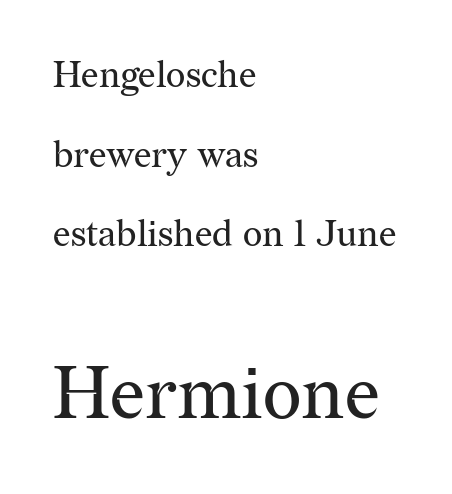
Caption: standard tracking, unaltered. Note: smaller setting up top, larger setting below. Proportional: the letters do not fall into vertical columns. This sample uses a serif face. Successive baselines arrive slowly, with a big drop between each. Nobody drew a line under any word here.
